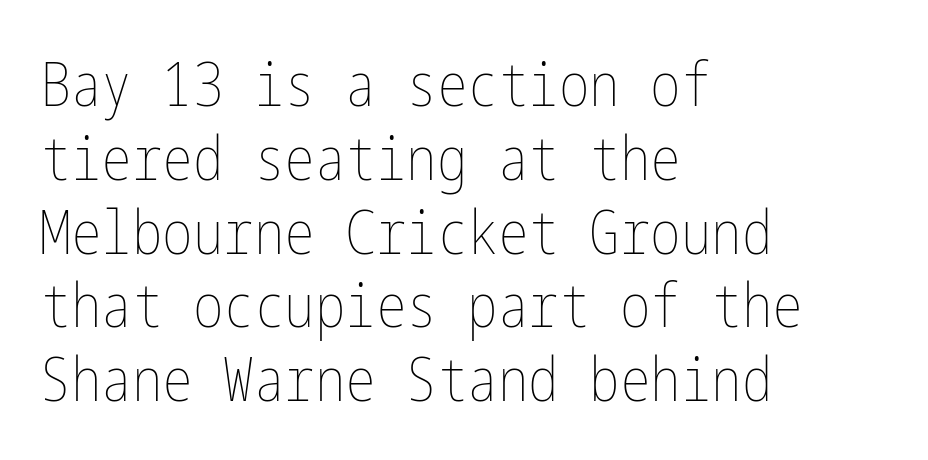
Q: Is the text bold? A: No.
Q: Is the text italic (slanted)? A: No, it is upright.
Q: Is the text underlined? A: No.
Q: How is the paragraph aligned? A: Left-aligned.
Q: Is the spacing between letters normal or unusually wide? A: Normal.
Q: Width (condensed, normal, or wide)? A: Condensed.
Q: Stroke contrast? A: Low.
Q: x-height? A: Medium.
